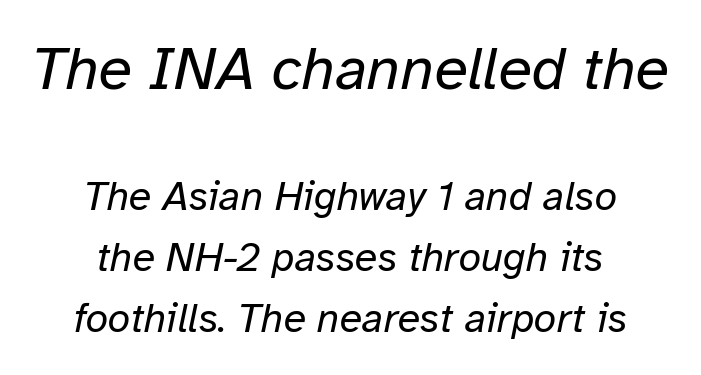
Q: Is the text bold? A: No.
Q: Is the text italic (slanted)? A: Yes, it leans right by about 12 degrees.
Q: Is the text underlined? A: No.
Q: How is the paragraph aligned? A: Centered.
Q: Is the spacing between letters normal or unusually wide? A: Normal.
Q: Is the spacing between lines tight, normal or loose? A: Normal.
Q: Which block of text is set in a larger size, the first (top) or the second (bottom)? A: The first (top) one.
Q: Width (condensed, normal, or wide)? A: Normal.
Q: Stroke contrast? A: Low.
Q: x-height? A: Medium.
Q: Monospaced? A: No.
